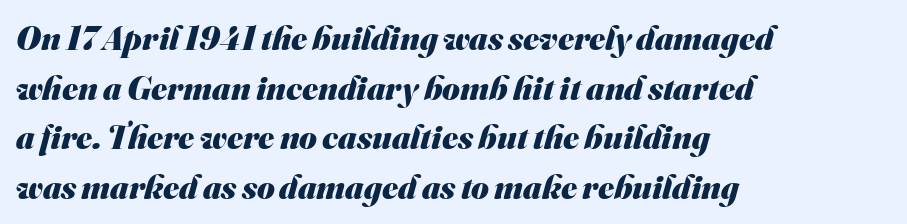
Q: Is the text bold? A: Yes.
Q: Is the typeface a serif or a sans-serif typeface? A: Sans-serif.
Q: Is the text underlined? A: No.
Q: How is the paragraph aligned? A: Left-aligned.
Q: Is the spacing between letters normal or unusually wide? A: Normal.
Q: Is the spacing between lines tight, normal or loose? A: Normal.
Q: Width (condensed, normal, or wide)? A: Normal.
Q: Stroke contrast? A: Medium.
Q: x-height? A: Small.
Q: Monospaced? A: No.
